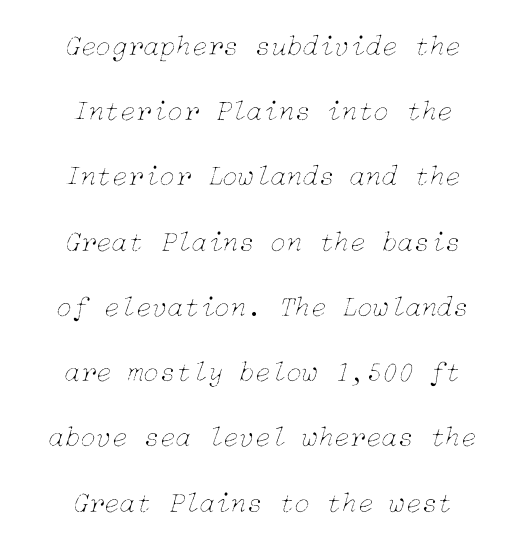
Q: Is the text bold? A: No.
Q: Is the text italic (slanted)? A: Yes, it leans right by about 15 degrees.
Q: Is the text underlined? A: No.
Q: How is the paragraph aligned? A: Centered.
Q: Is the spacing between letters normal or unusually wide? A: Normal.
Q: Is the spacing between lines tight, normal or loose? A: Loose.
Q: Width (condensed, normal, or wide)? A: Normal.
Q: Stroke contrast? A: Low.
Q: x-height? A: Medium.
